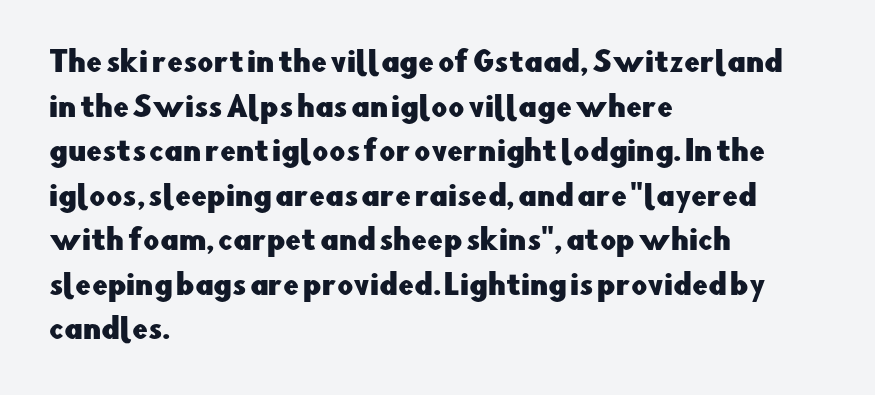
The image shows 28 px sans-serif type, upright; set left-aligned, normal line spacing (1.59x), normal letter spacing, not underlined; low stroke contrast and a small x-height.
